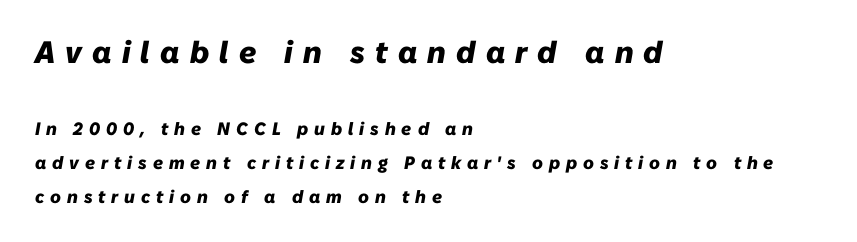
Q: Is the text bold? A: Yes.
Q: Is the text italic (slanted)? A: Yes, it leans right by about 10 degrees.
Q: Is the text underlined? A: No.
Q: How is the paragraph aligned? A: Left-aligned.
Q: Is the spacing between letters normal or unusually wide? A: Unusually wide.
Q: Which block of text is set in a larger size, the first (top) or the second (bottom)? A: The first (top) one.
Q: Width (condensed, normal, or wide)? A: Normal.
Q: Stroke contrast? A: Low.
Q: x-height? A: Medium.
Q: Monospaced? A: No.
